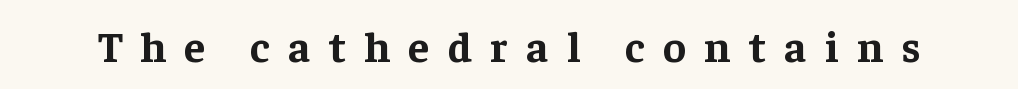
Q: Is the text bold? A: Yes.
Q: Is the text italic (slanted)? A: No, it is upright.
Q: Is the typeface a serif or a sans-serif typeface? A: Serif.
Q: Is the text underlined? A: No.
Q: Is the spacing between letters normal or unusually wide? A: Unusually wide.
Q: Width (condensed, normal, or wide)? A: Normal.
Q: Stroke contrast? A: Low.
Q: x-height? A: Medium.
Q: Monospaced? A: No.
